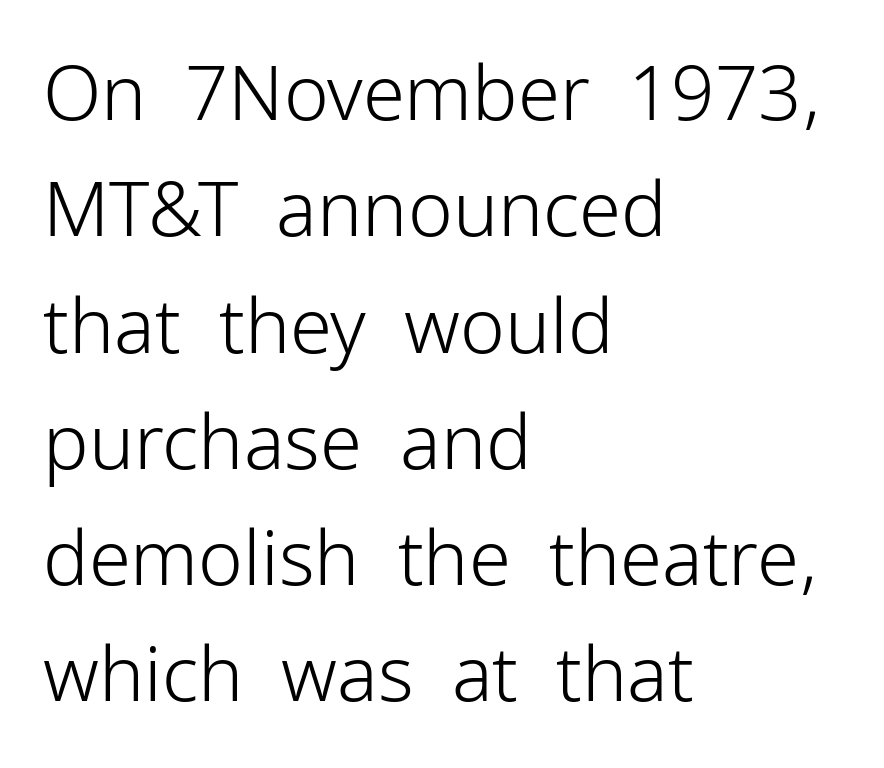
{"serif": "no", "italic": "no", "bold": "no", "weight": "light", "width": "normal", "stroke_contrast": "low", "x_height": "medium", "monospaced": "no", "underline": "no", "align": "left", "line_spacing": "normal", "line_spacing_ratio": 1.53, "letter_spacing": "normal", "letter_spacing_em": 0.0, "glyph_px": 76}
